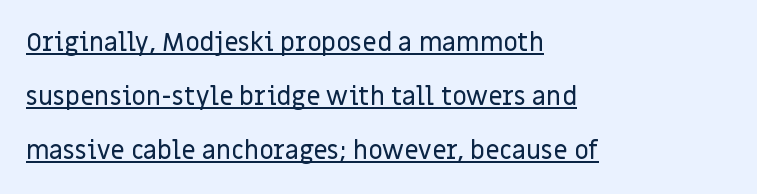
{"italic": "no", "underline": "yes", "align": "left", "line_spacing": "loose", "line_spacing_ratio": 2.16, "letter_spacing": "normal", "letter_spacing_em": 0.0, "glyph_px": 25}
